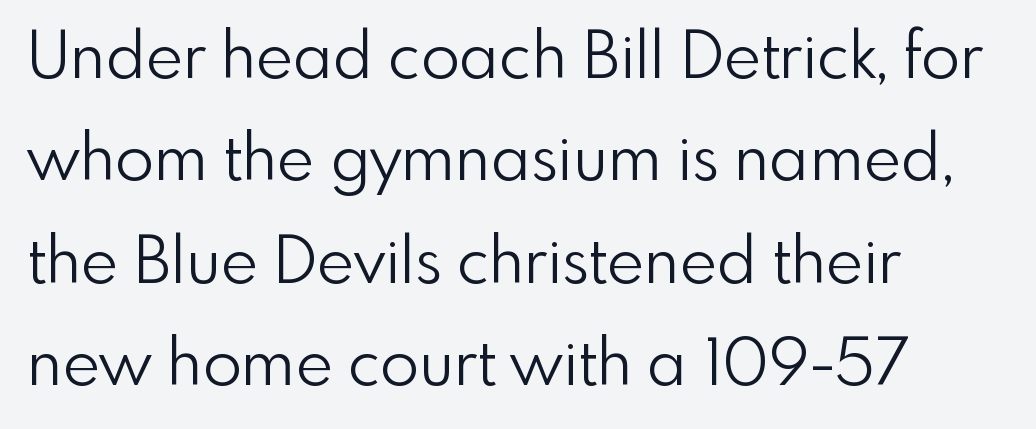
Line beginnings align vertically; line endings do not. To sum up the face: it is a sans, with no serifs. Every character sits straight up, as roman type does. Nobody touched the tracking dial on this one. Stems and bowls with no extra thickness — not bold. Check under the words: just untouched page.
